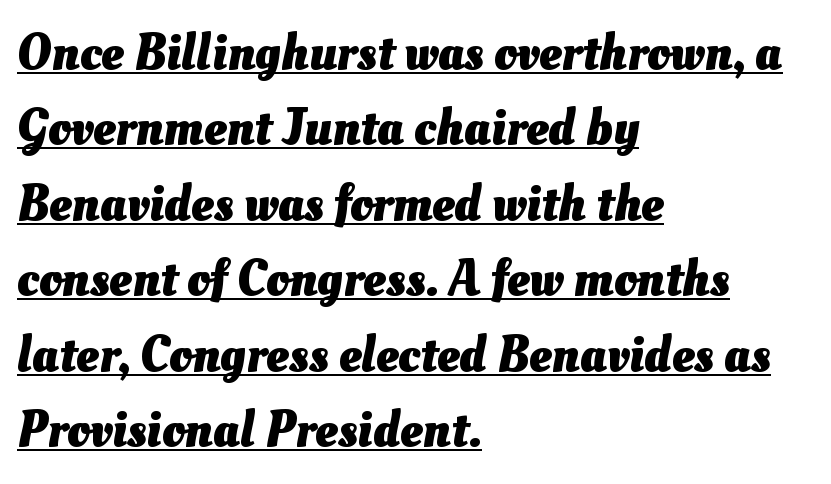
The image shows 51 px heavy type; set left-aligned, normal line spacing (1.48x), normal letter spacing, underlined; medium stroke contrast and a small x-height.
